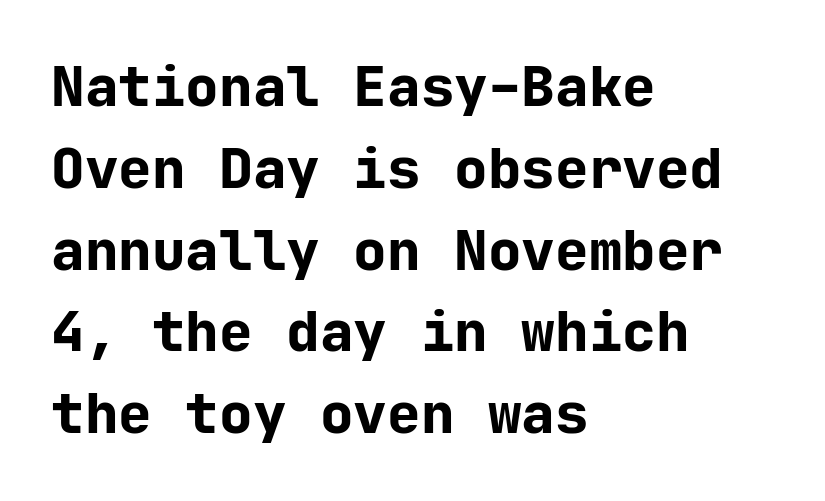
The passage shown stacks its lines at a standard gap. The setting favours the left margin, as ordinary paragraphs usually do. Unlike italic type, these characters show no tilt at all. The face used here has the dense, thick strokes of a bold. Monospaced: the letters line up in strict vertical columns.
